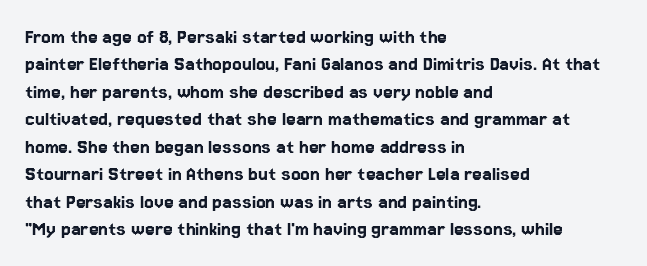
The image shows 22 px text type, upright; set left-aligned, normal line spacing (1.25x), normal letter spacing, not underlined.
